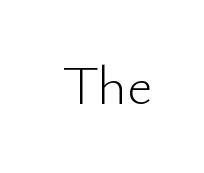
Q: Is the text bold? A: No.
Q: Is the text italic (slanted)? A: No, it is upright.
Q: Is the typeface a serif or a sans-serif typeface? A: Sans-serif.
Q: Is the text underlined? A: No.
Q: Is the spacing between letters normal or unusually wide? A: Normal.
Q: Width (condensed, normal, or wide)? A: Normal.
Q: Stroke contrast? A: Low.
Q: x-height? A: Small.
Q: Monospaced? A: No.
